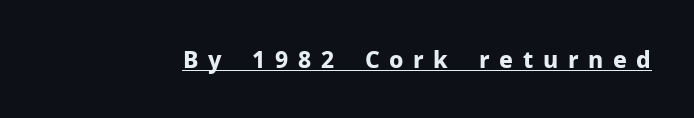
Q: Is the text bold? A: Yes.
Q: Is the text italic (slanted)? A: No, it is upright.
Q: Is the text underlined? A: Yes.
Q: Is the spacing between letters normal or unusually wide? A: Unusually wide.
